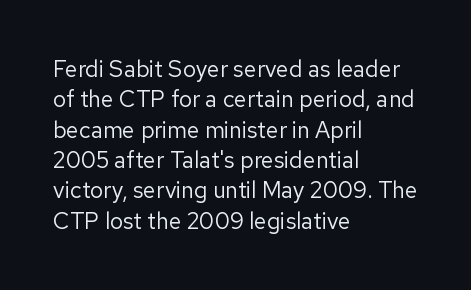
{"italic": "no", "bold": "no", "underline": "no", "align": "left", "line_spacing": "normal", "line_spacing_ratio": 1.32, "letter_spacing": "normal", "letter_spacing_em": 0.0, "glyph_px": 23}
